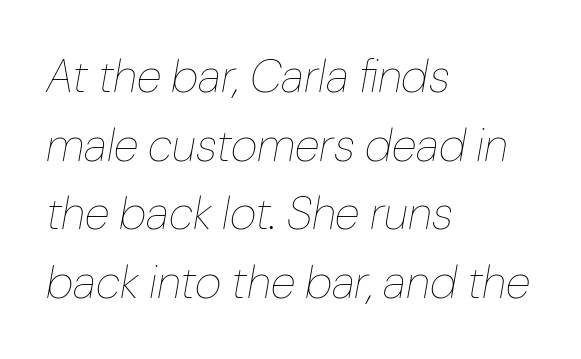
Q: Is the text bold? A: No.
Q: Is the text italic (slanted)? A: Yes, it leans right by about 10 degrees.
Q: Is the text underlined? A: No.
Q: How is the paragraph aligned? A: Left-aligned.
Q: Is the spacing between letters normal or unusually wide? A: Normal.
Q: Is the spacing between lines tight, normal or loose? A: Normal.
Q: Width (condensed, normal, or wide)? A: Normal.
Q: Stroke contrast? A: Low.
Q: x-height? A: Medium.
Q: Monospaced? A: No.
